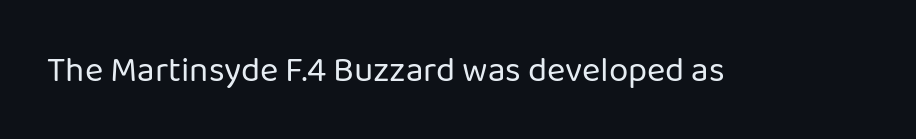
{"serif": "no", "italic": "no", "bold": "no", "weight": "regular", "width": "normal", "stroke_contrast": "low", "x_height": "medium", "monospaced": "no", "underline": "no", "letter_spacing": "normal", "letter_spacing_em": 0.0, "glyph_px": 35}
